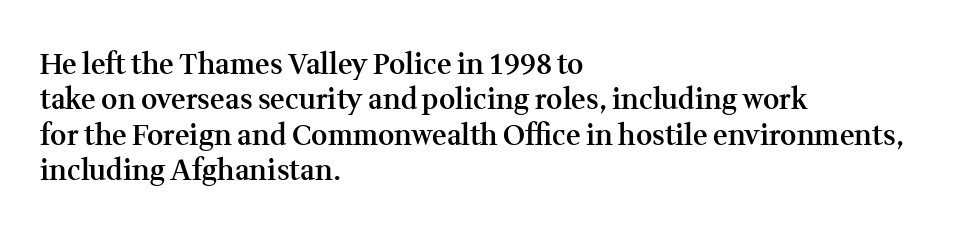
The image shows 28 px semibold serif type, upright; set left-aligned, normal line spacing (1.26x), normal letter spacing, not underlined; medium stroke contrast and a medium x-height.
